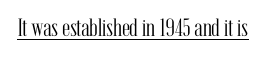
The image shows 25 px text type, upright; set normal letter spacing, underlined.
